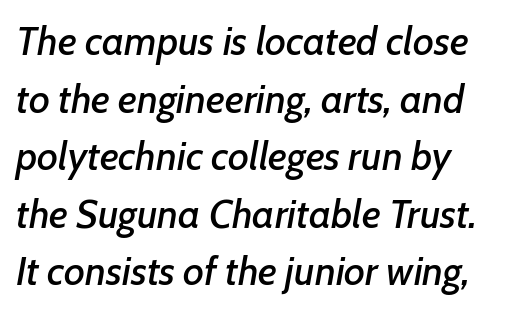
Q: Is the text italic (slanted)? A: Yes, it leans right by about 7 degrees.
Q: Is the text underlined? A: No.
Q: How is the paragraph aligned? A: Left-aligned.
Q: Is the spacing between letters normal or unusually wide? A: Normal.
Q: Is the spacing between lines tight, normal or loose? A: Normal.
Q: Width (condensed, normal, or wide)? A: Normal.
Q: Stroke contrast? A: Low.
Q: x-height? A: Medium.
Q: Monospaced? A: No.
